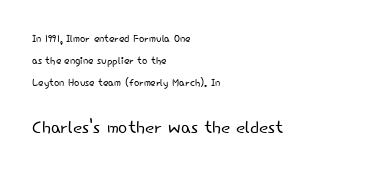
The passage shown begins with its smaller block and ends with its larger one. No extra tracking has been applied to these lines. The typesetter chose a ragged-right arrangement here. Characters remain perfectly vertical along every line.
